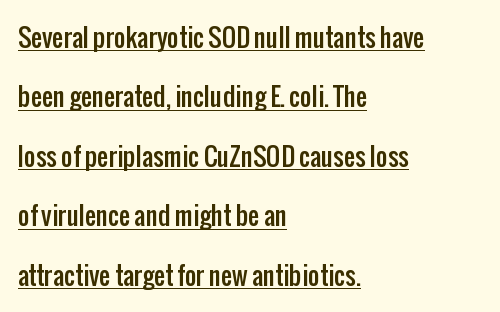
The vertical gap from one line to the next is large. No extra tracking has been applied to these lines. This rendering uses left alignment, leaving the right contour irregular. Decoration check: the copy is underlined. Upright lettering throughout.
